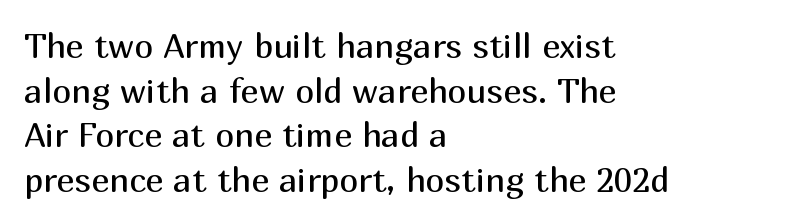
{"serif": "no", "italic": "no", "bold": "no", "weight": "regular", "width": "normal", "stroke_contrast": "medium", "x_height": "medium", "monospaced": "no", "underline": "no", "align": "left", "line_spacing": "normal", "line_spacing_ratio": 1.31, "letter_spacing": "normal", "letter_spacing_em": 0.0, "glyph_px": 34}
